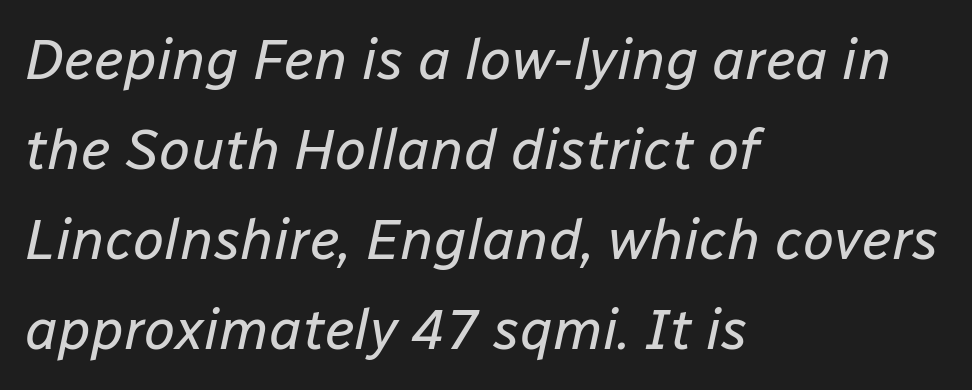
The image shows 57 px regular-weight type, italic (leaning right); set left-aligned, normal line spacing (1.58x), normal letter spacing, not underlined; low stroke contrast and a medium x-height.
